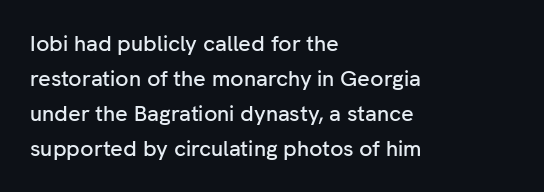
The image shows 22 px text type, upright; set left-aligned, normal line spacing (1.59x), normal letter spacing, not underlined.
